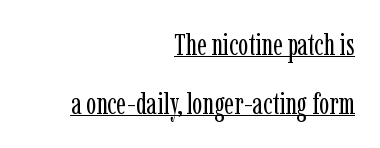
{"serif": "yes", "italic": "no", "bold": "no", "weight": "regular", "width": "condensed", "stroke_contrast": "low", "x_height": "medium", "monospaced": "no", "underline": "yes", "align": "right", "line_spacing": "loose", "line_spacing_ratio": 1.96, "letter_spacing": "normal", "letter_spacing_em": 0.0, "glyph_px": 30}
